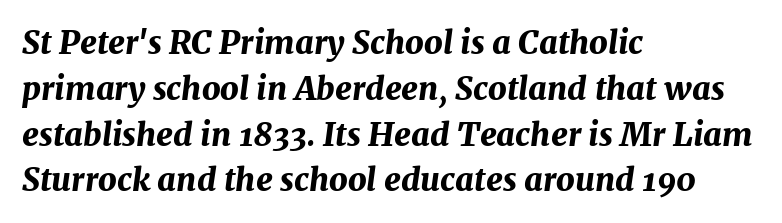
{"italic": "yes", "lean": "right", "slant_degrees": 7, "bold": "yes", "weight": "bold", "width": "normal", "stroke_contrast": "medium", "x_height": "medium", "monospaced": "no", "underline": "no", "align": "left", "line_spacing": "normal", "line_spacing_ratio": 1.43, "letter_spacing": "normal", "letter_spacing_em": 0.0, "glyph_px": 32}
